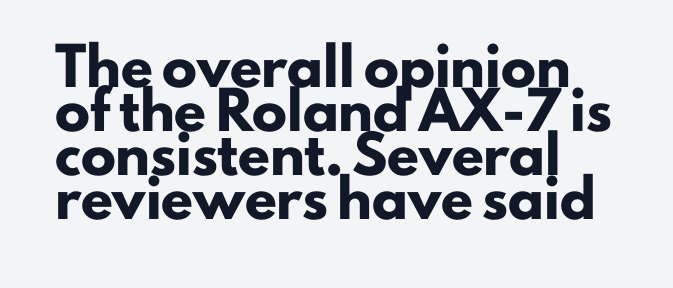
Q: Is the text bold? A: Yes.
Q: Is the text italic (slanted)? A: No, it is upright.
Q: Is the typeface a serif or a sans-serif typeface? A: Sans-serif.
Q: Is the text underlined? A: No.
Q: How is the paragraph aligned? A: Left-aligned.
Q: Is the spacing between letters normal or unusually wide? A: Normal.
Q: Is the spacing between lines tight, normal or loose? A: Normal.
Q: Width (condensed, normal, or wide)? A: Normal.
Q: Stroke contrast? A: Low.
Q: x-height? A: Small.
Q: Monospaced? A: No.
